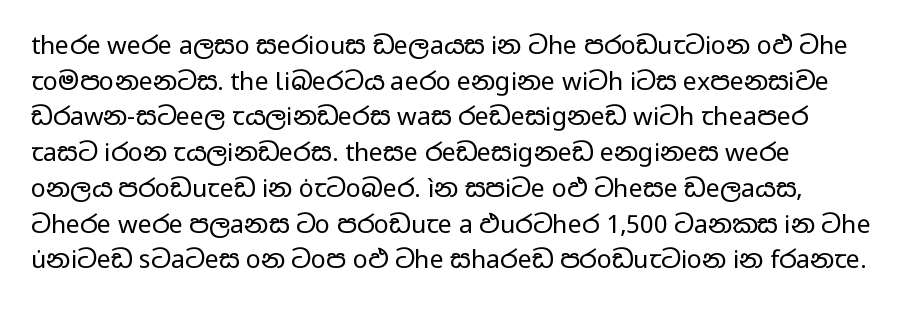
The image shows 25 px text type, upright; set normal line spacing (1.43x), normal letter spacing, not underlined.
